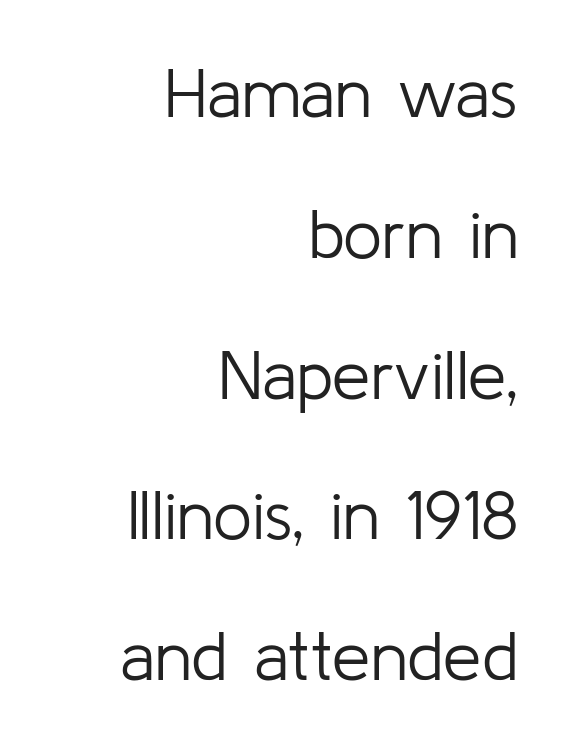
The image shows 69 px light sans-serif type, upright; set right-aligned, loose line spacing (2.04x), normal letter spacing, not underlined; low stroke contrast and a medium x-height.
